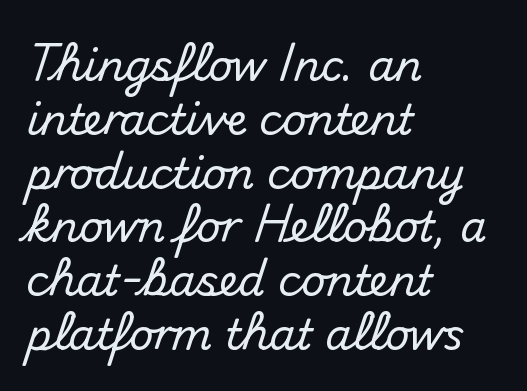
{"serif": "no", "width": "normal", "stroke_contrast": "medium", "x_height": "small", "monospaced": "no", "underline": "no", "align": "left", "line_spacing": "normal", "line_spacing_ratio": 1.28, "letter_spacing": "normal", "letter_spacing_em": 0.0, "glyph_px": 42}
